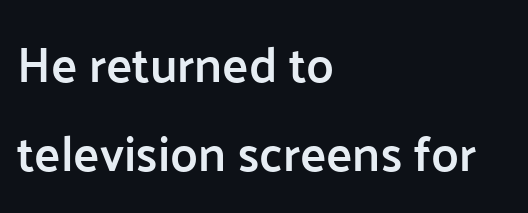
The image shows 49 px semibold sans-serif type, upright; set left-aligned, line spacing 1.81x, normal letter spacing, not underlined; low stroke contrast and a medium x-height.
